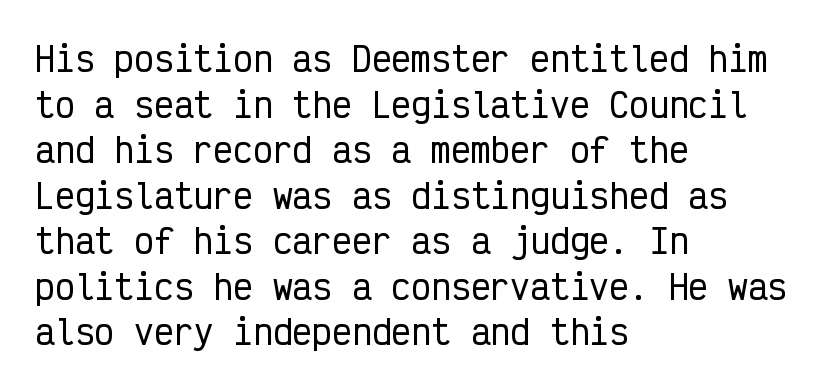
Q: Is the text italic (slanted)? A: No, it is upright.
Q: Is the typeface a serif or a sans-serif typeface? A: Sans-serif.
Q: Is the text underlined? A: No.
Q: How is the paragraph aligned? A: Left-aligned.
Q: Is the spacing between letters normal or unusually wide? A: Normal.
Q: Is the spacing between lines tight, normal or loose? A: Normal.
Q: Width (condensed, normal, or wide)? A: Condensed.
Q: Stroke contrast? A: Low.
Q: x-height? A: Medium.
Q: Monospaced? A: Yes.
